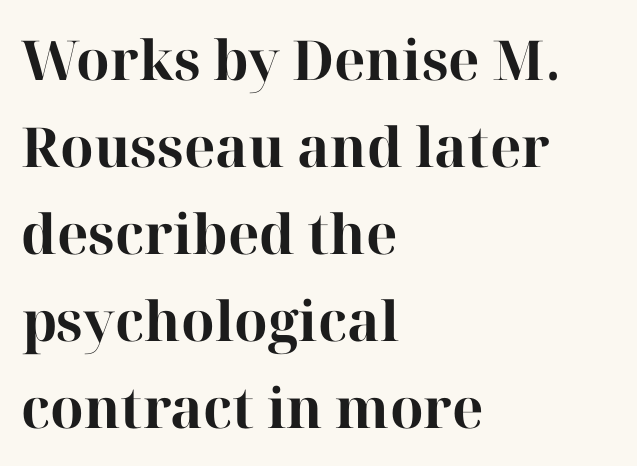
Q: Is the text bold? A: Yes.
Q: Is the text italic (slanted)? A: No, it is upright.
Q: Is the typeface a serif or a sans-serif typeface? A: Serif.
Q: Is the text underlined? A: No.
Q: How is the paragraph aligned? A: Left-aligned.
Q: Is the spacing between letters normal or unusually wide? A: Normal.
Q: Is the spacing between lines tight, normal or loose? A: Normal.
Q: Width (condensed, normal, or wide)? A: Normal.
Q: Stroke contrast? A: High.
Q: x-height? A: Medium.
Q: Monospaced? A: No.
